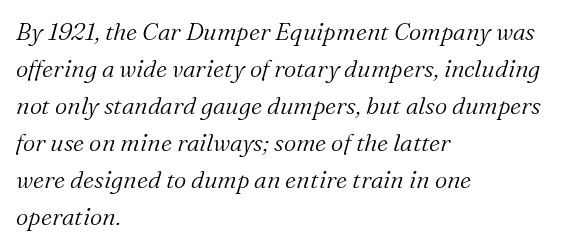
{"italic": "yes", "lean": "right", "slant_degrees": 16, "bold": "no", "underline": "no", "align": "left", "line_spacing": "normal", "line_spacing_ratio": 1.54, "letter_spacing": "normal", "letter_spacing_em": 0.0, "glyph_px": 24}
